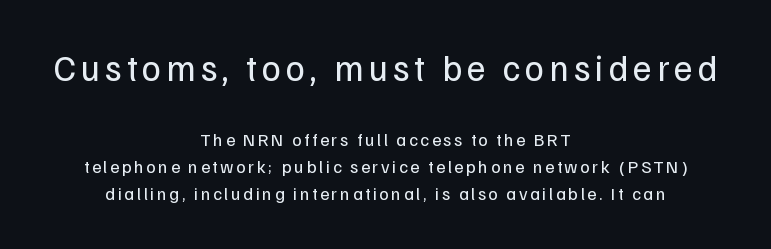
{"serif": "no", "italic": "no", "bold": "no", "weight": "regular", "width": "normal", "stroke_contrast": "low", "x_height": "medium", "monospaced": "no", "underline": "no", "align": "center", "line_spacing": "normal", "line_spacing_ratio": 1.5, "larger_block": "first", "size_ratio": 2.0, "glyph_px": 36}
